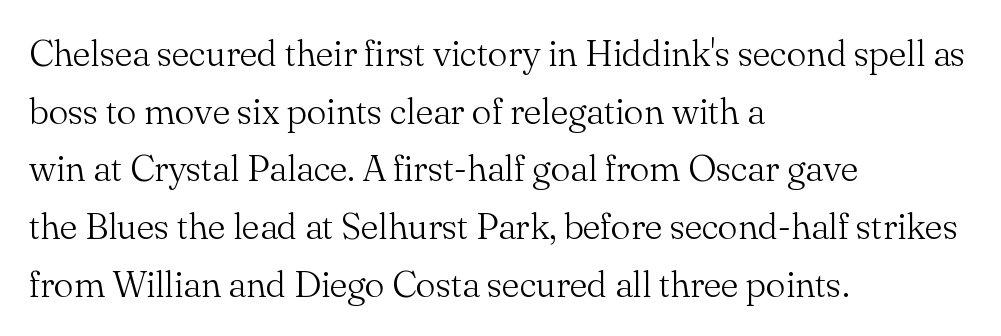
Q: Is the text bold? A: No.
Q: Is the text italic (slanted)? A: No, it is upright.
Q: Is the typeface a serif or a sans-serif typeface? A: Serif.
Q: Is the text underlined? A: No.
Q: How is the paragraph aligned? A: Left-aligned.
Q: Is the spacing between letters normal or unusually wide? A: Normal.
Q: Is the spacing between lines tight, normal or loose? A: Normal.
Q: Width (condensed, normal, or wide)? A: Normal.
Q: Stroke contrast? A: Medium.
Q: x-height? A: Small.
Q: Monospaced? A: No.
